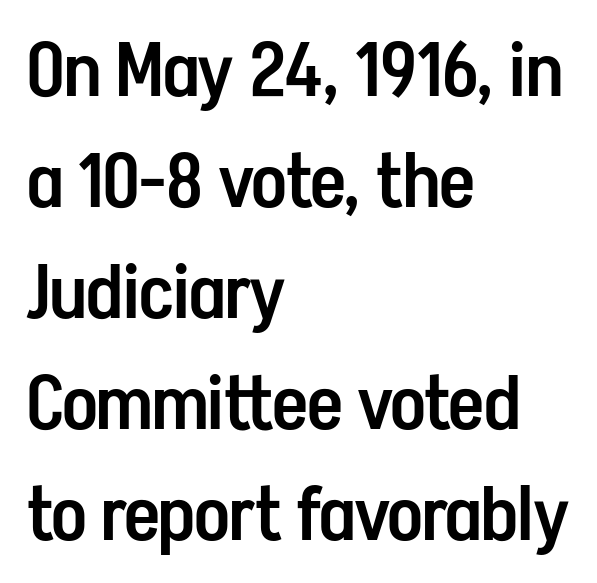
The image shows 76 px semibold, condensed sans-serif type, upright; set left-aligned, normal line spacing (1.46x), normal letter spacing, not underlined; low stroke contrast and a medium x-height.
